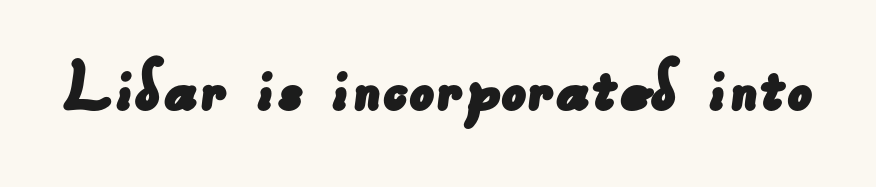
Q: Is the typeface a serif or a sans-serif typeface? A: Sans-serif.
Q: Is the text underlined? A: No.
Q: Is the spacing between letters normal or unusually wide? A: Normal.
Q: Width (condensed, normal, or wide)? A: Normal.
Q: Stroke contrast? A: Low.
Q: x-height? A: Small.
Q: Monospaced? A: No.
